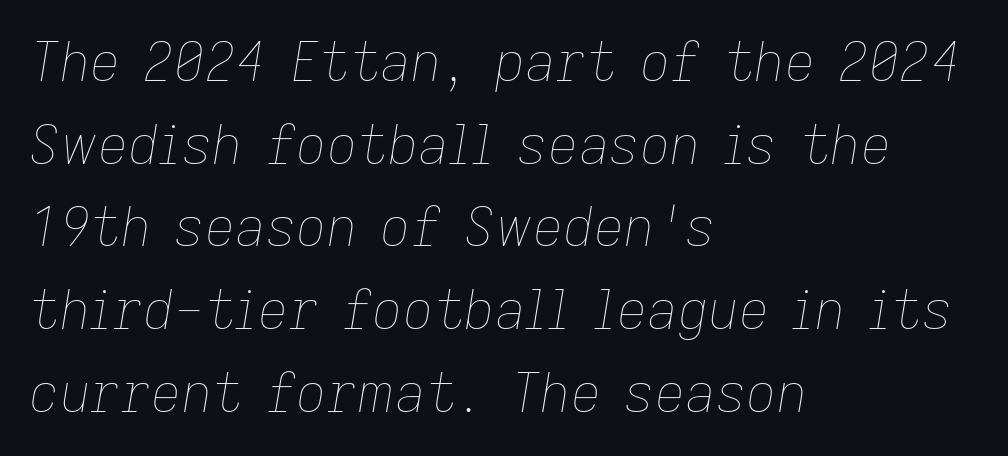
This rendering features lettering with no underline. Tracking here is standard; glyphs follow each other at the usual distance. Compared with a typical body face, this is equally light or lighter still. When letters slant like this, we call the style italic.
